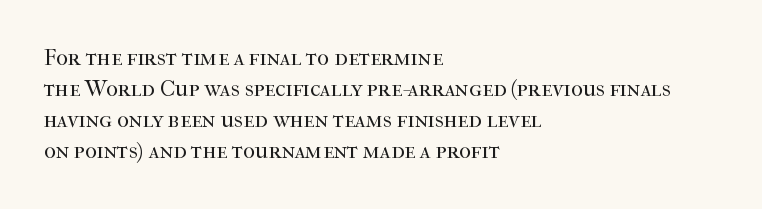
The image shows 23 px text type, upright; set left-aligned, normal line spacing (1.35x), normal letter spacing, not underlined.
